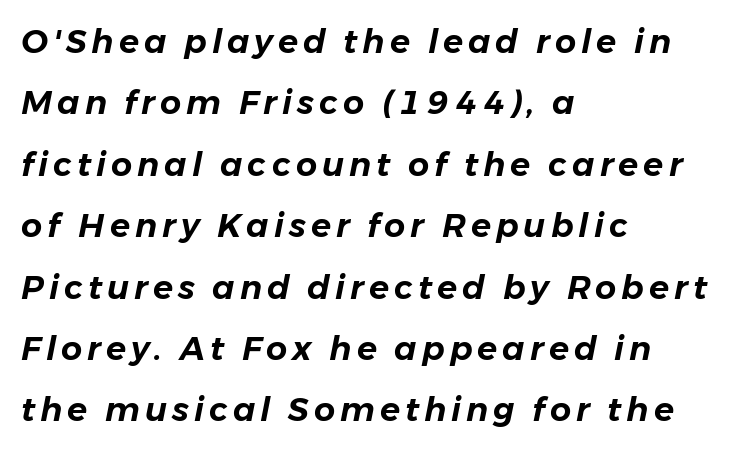
The lines in this sample share a left origin and differ only in where they stop. A typesetter would call this proportional, since set widths differ per character. Honestly, there is no underline to notice here at all. The rendering applies a slant to the glyphs.
